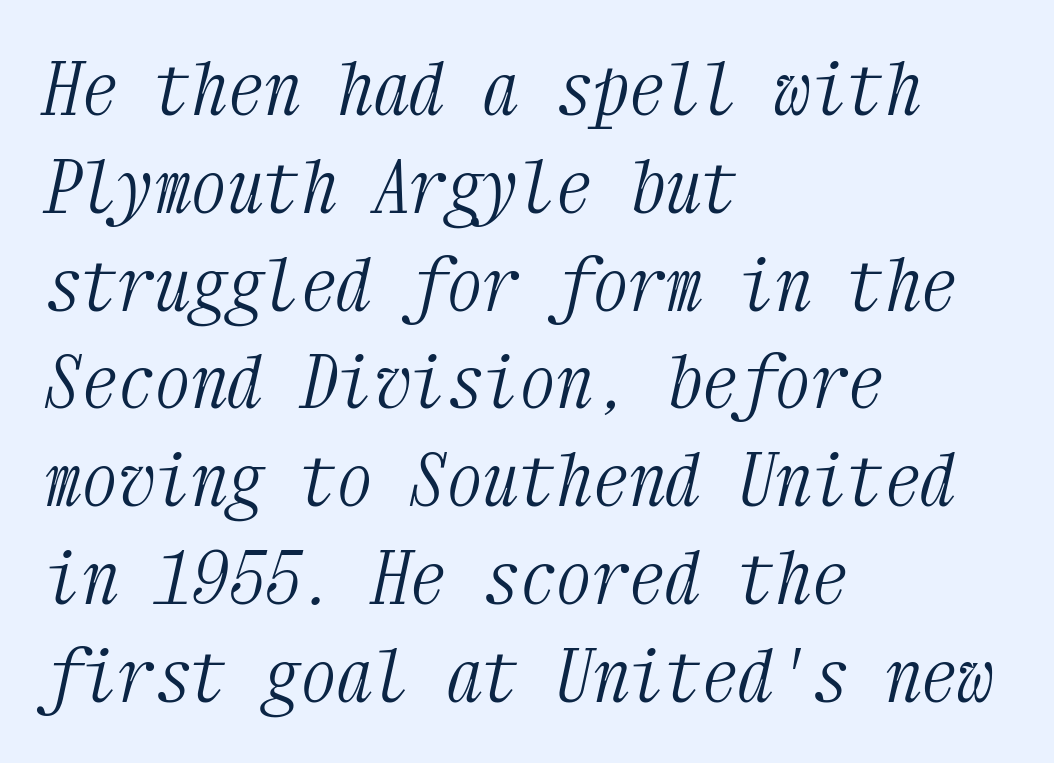
{"serif": "yes", "italic": "yes", "lean": "right", "slant_degrees": 12, "bold": "no", "weight": "light", "width": "condensed", "stroke_contrast": "medium", "x_height": "medium", "monospaced": "yes", "underline": "no", "align": "left", "line_spacing": "normal", "line_spacing_ratio": 1.34, "letter_spacing": "normal", "letter_spacing_em": 0.0, "glyph_px": 73}
